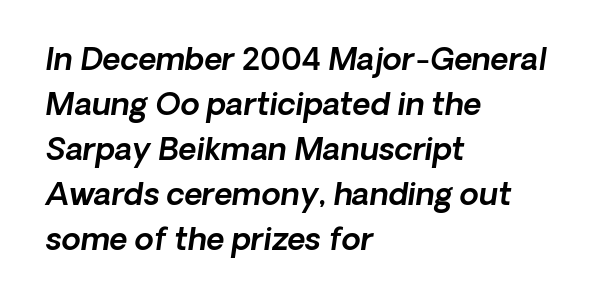
Q: Is the text italic (slanted)? A: Yes, it leans right by about 8 degrees.
Q: Is the text underlined? A: No.
Q: How is the paragraph aligned? A: Left-aligned.
Q: Is the spacing between letters normal or unusually wide? A: Normal.
Q: Is the spacing between lines tight, normal or loose? A: Normal.
Q: Width (condensed, normal, or wide)? A: Normal.
Q: x-height? A: Medium.
Q: Monospaced? A: No.
